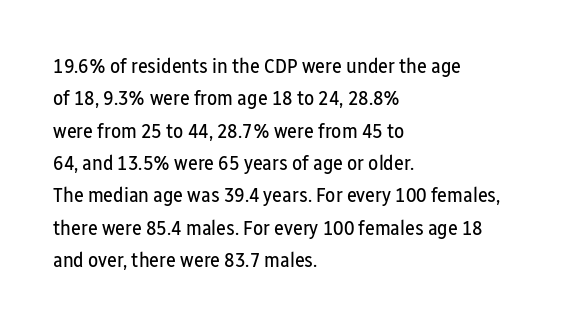
Words float on clear page, feet unadorned. Letters have the restrained weight of plain body copy at most. Horizontal alignment here is leftward, the default for most running prose. Whoever set this chose a conventional vertical rhythm. This sample uses an upright cut, with every glyph sitting square on the baseline.
